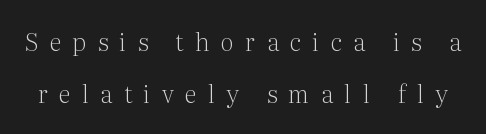
Summary of vertical rhythm: relaxed, with wide interline spacing. What stands out about the letter spacing? Its width — letters are far apart. The face looks like a standard text weight, possibly lighter. The words here are not underlined. Every character sits straight up, as roman type does.
